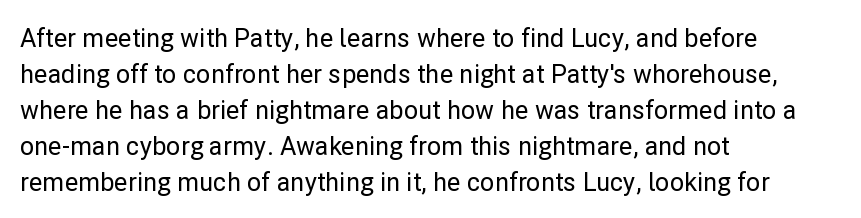
{"italic": "no", "underline": "no", "align": "left", "line_spacing": "normal", "line_spacing_ratio": 1.44, "letter_spacing": "normal", "letter_spacing_em": 0.0, "glyph_px": 25}
